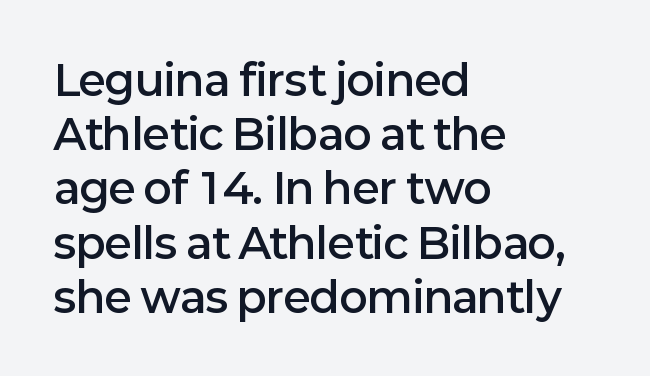
The image shows 42 px semibold sans-serif type, upright; set left-aligned, normal line spacing (1.29x), normal letter spacing, not underlined; low stroke contrast and a medium x-height.
